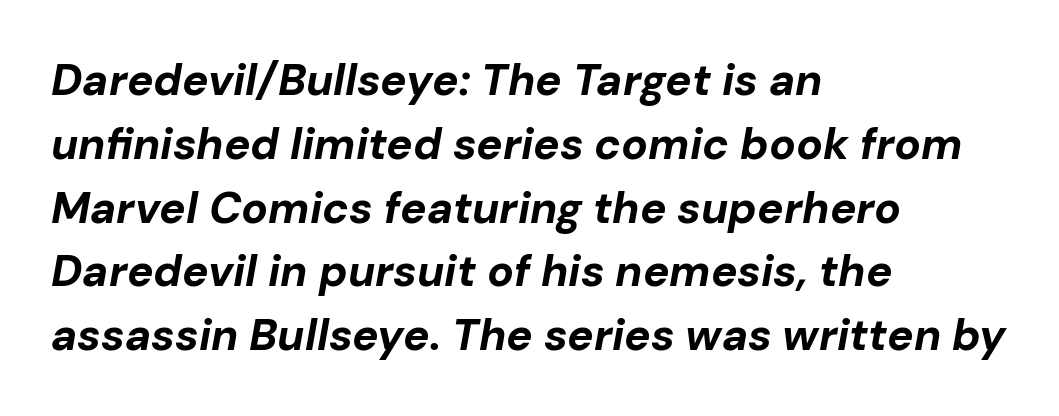
The zone under the glyphs is completely vacant. Characters are canted at an angle relative to the baseline's perpendicular. Compared with an ordinary text face, these strokes are far heavier — a full bold. Leading: standard. Notice how the passage keeps a crisp vertical edge on the left only. The letters sit at their default tracking, neither squeezed nor spread.
